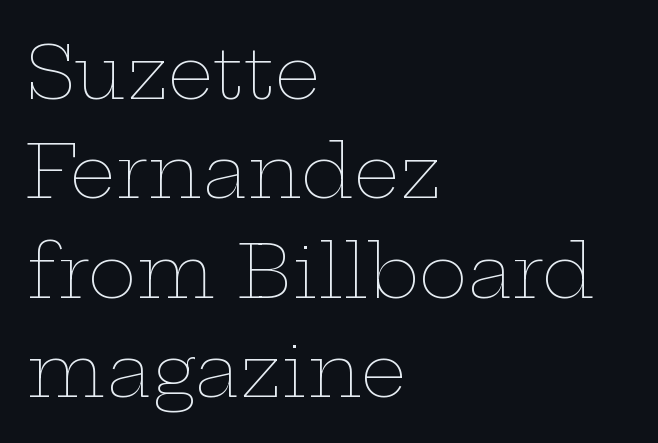
Q: Is the text bold? A: No.
Q: Is the text italic (slanted)? A: No, it is upright.
Q: Is the text underlined? A: No.
Q: How is the paragraph aligned? A: Left-aligned.
Q: Is the spacing between letters normal or unusually wide? A: Normal.
Q: Is the spacing between lines tight, normal or loose? A: Normal.
Q: Width (condensed, normal, or wide)? A: Wide.
Q: Stroke contrast? A: Low.
Q: x-height? A: Medium.
Q: Monospaced? A: No.
